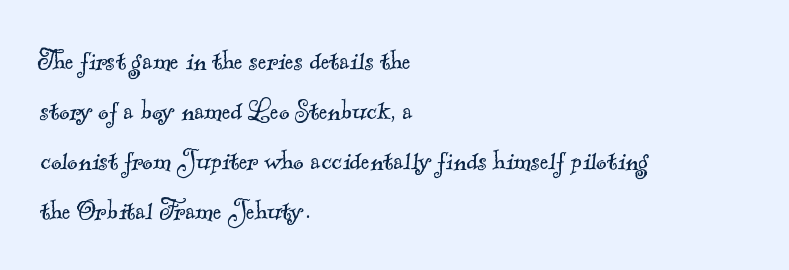
Q: Is the text bold? A: No.
Q: Is the typeface a serif or a sans-serif typeface? A: Serif.
Q: Is the text underlined? A: No.
Q: How is the paragraph aligned? A: Left-aligned.
Q: Is the spacing between letters normal or unusually wide? A: Normal.
Q: Is the spacing between lines tight, normal or loose? A: Normal.
Q: Width (condensed, normal, or wide)? A: Normal.
Q: x-height? A: Small.
Q: Monospaced? A: No.
